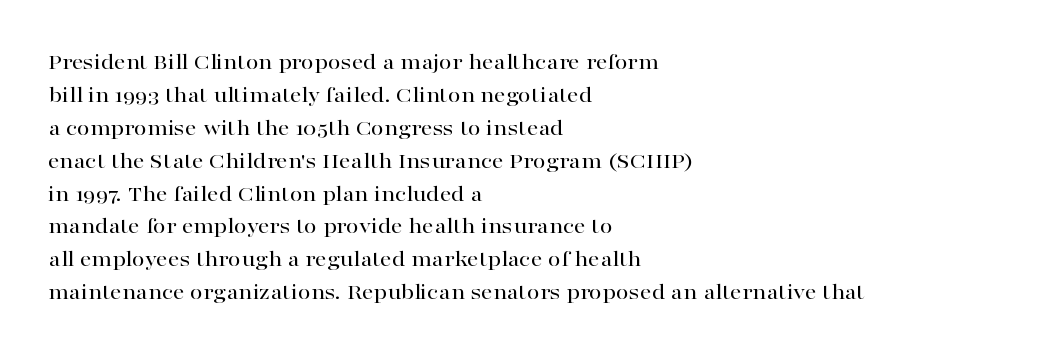
The image shows 23 px text type, upright; set left-aligned, normal line spacing (1.43x), normal letter spacing, not underlined.
